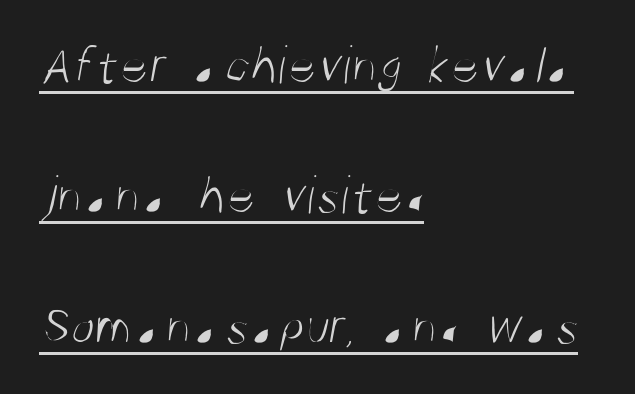
The rendering uses natural spacing where letterforms have individual widths. Line beginnings align vertically; line endings do not. Each line of the rendering has a horizontal stroke beneath the glyphs. The vertical gap from one line to the next is large. The passage shown is typeset with a sans-serif family. The weight would be labelled regular, book, light, or lighter still.
